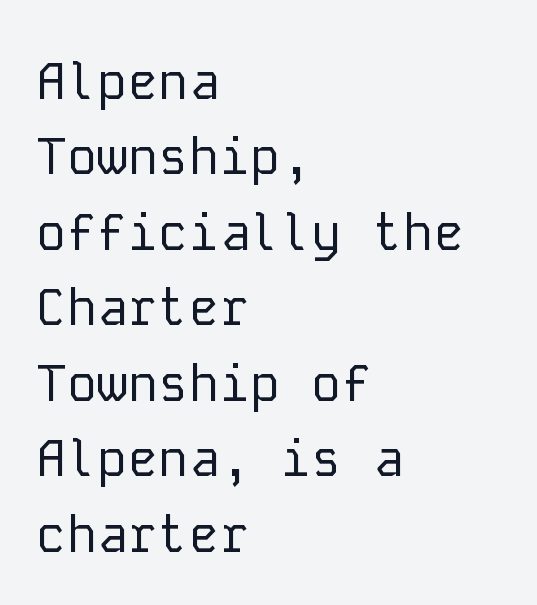
{"serif": "no", "italic": "no", "bold": "no", "weight": "regular", "width": "normal", "stroke_contrast": "low", "x_height": "medium", "monospaced": "yes", "underline": "no", "align": "left", "line_spacing": "normal", "line_spacing_ratio": 1.48, "letter_spacing": "normal", "letter_spacing_em": 0.0, "glyph_px": 51}
